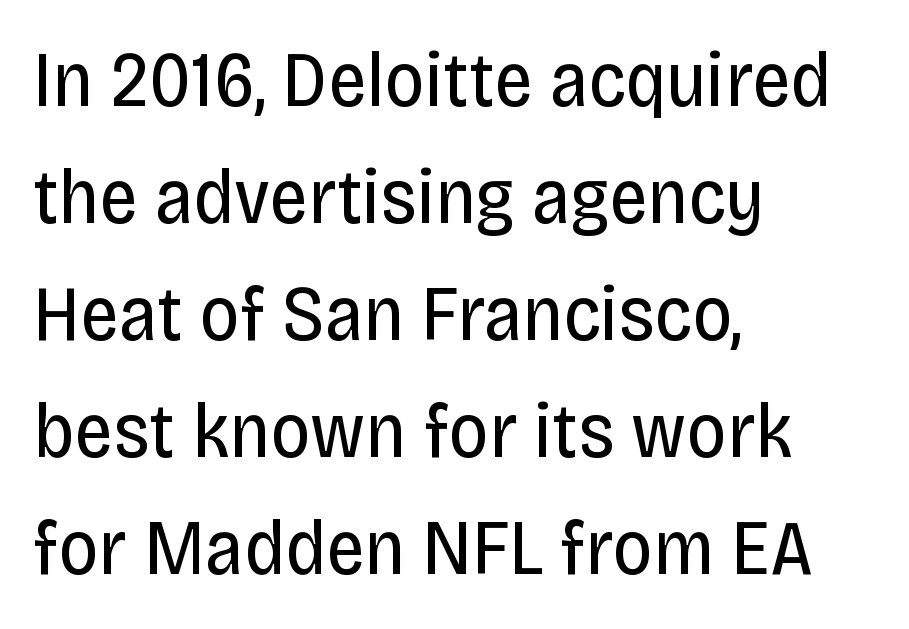
{"serif": "no", "italic": "no", "bold": "no", "weight": "regular", "width": "condensed", "stroke_contrast": "low", "x_height": "large", "monospaced": "no", "underline": "no", "align": "left", "line_spacing": "normal", "line_spacing_ratio": 1.5, "letter_spacing": "normal", "letter_spacing_em": 0.0, "glyph_px": 78}
